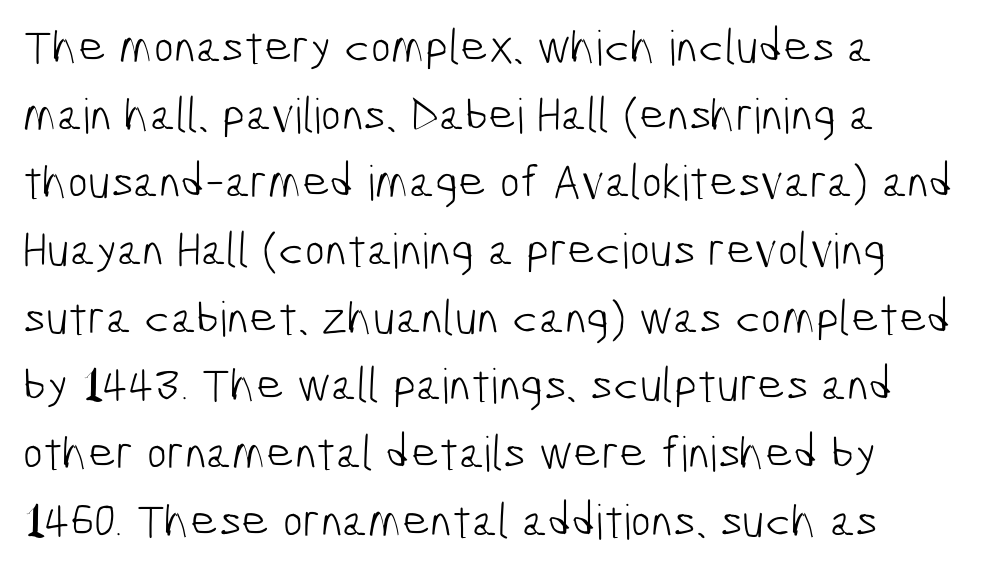
A normal amount of white space separates one row of letters from the next. Nothing heavy about these letters — not bold at all. Does extra space separate the letters? No, they use regular spacing. The glyphs in this specimen are sans serif. Plain, unruled lines of type. You could not count columns in this text — the font is proportionally spaced.
